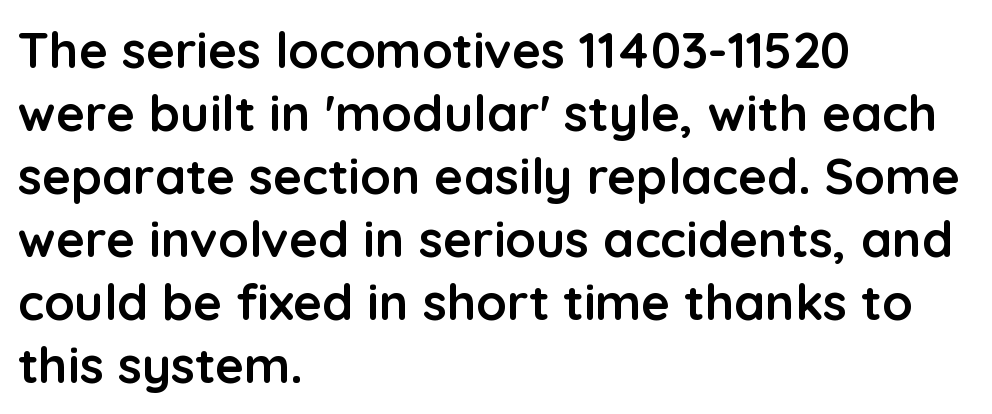
Q: Is the text bold? A: Yes.
Q: Is the text italic (slanted)? A: No, it is upright.
Q: Is the typeface a serif or a sans-serif typeface? A: Sans-serif.
Q: Is the text underlined? A: No.
Q: How is the paragraph aligned? A: Left-aligned.
Q: Is the spacing between letters normal or unusually wide? A: Normal.
Q: Is the spacing between lines tight, normal or loose? A: Normal.
Q: Width (condensed, normal, or wide)? A: Normal.
Q: Stroke contrast? A: Low.
Q: x-height? A: Medium.
Q: Monospaced? A: No.
